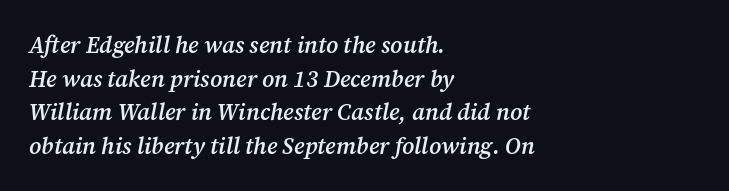
{"italic": "yes", "lean": "right", "slant_degrees": 12, "bold": "semi", "underline": "no", "align": "left", "line_spacing": "normal", "line_spacing_ratio": 1.46, "letter_spacing": "normal", "letter_spacing_em": 0.0, "glyph_px": 23}
